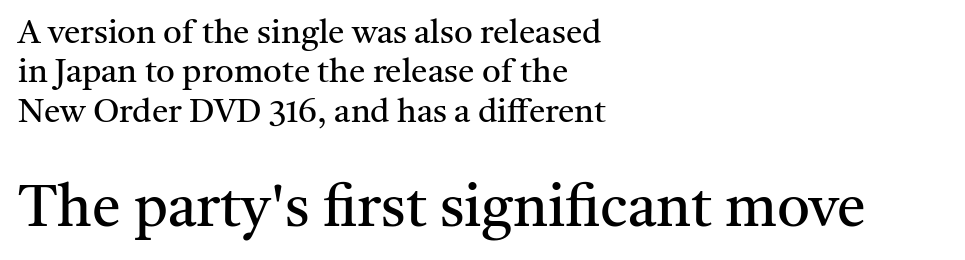
{"serif": "yes", "italic": "no", "bold": "no", "weight": "regular", "width": "normal", "stroke_contrast": "medium", "x_height": "medium", "monospaced": "no", "underline": "no", "align": "left", "line_spacing_ratio": 1.19, "letter_spacing": "normal", "letter_spacing_em": 0.0, "larger_block": "second", "size_ratio": 1.76, "glyph_px": 58}
